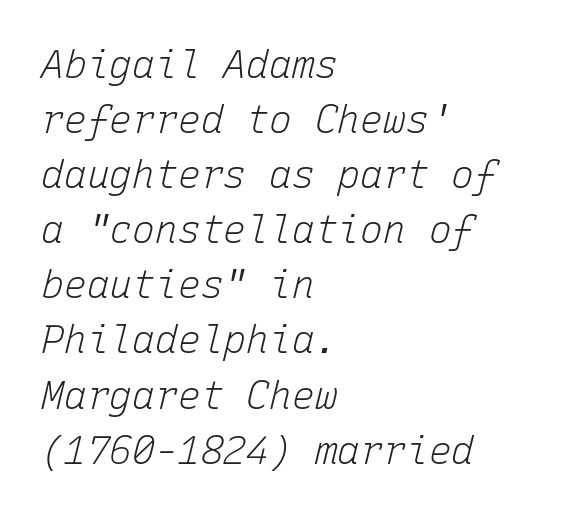
{"italic": "yes", "lean": "right", "slant_degrees": 15, "bold": "no", "weight": "light", "width": "normal", "stroke_contrast": "low", "x_height": "medium", "monospaced": "yes", "underline": "no", "align": "left", "line_spacing": "normal", "line_spacing_ratio": 1.45, "letter_spacing": "normal", "letter_spacing_em": 0.0, "glyph_px": 38}
